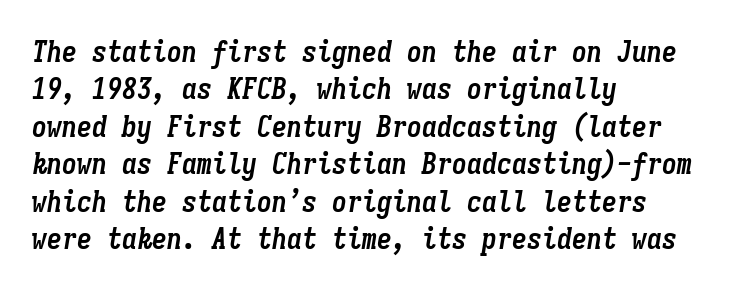
The image shows 30 px semibold, condensed type, italic (leaning right), monospaced; set left-aligned, normal line spacing (1.25x), normal letter spacing, not underlined; low stroke contrast and a medium x-height.
